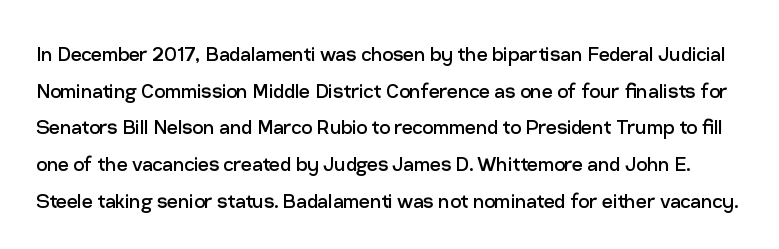
It's the straight-up-and-down kind of type. The characters are drawn with everyday or finer stroke widths. The string is rendered with underlining switched off. The line-height multiplier appears to be the usual default. Observe the ordinary spacing: letters are neighbours, not strangers.
